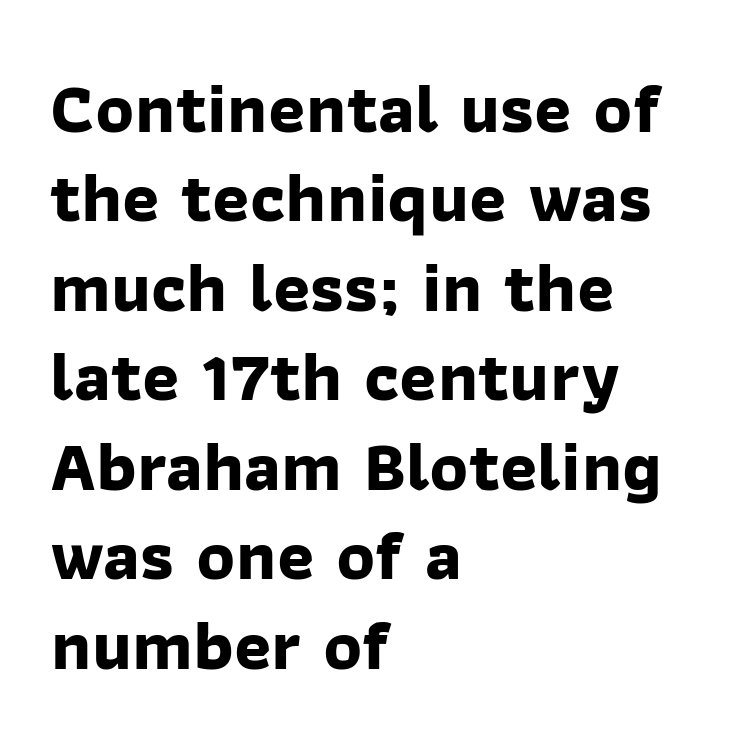
{"serif": "no", "bold": "yes", "weight": "bold", "width": "normal", "stroke_contrast": "low", "x_height": "medium", "monospaced": "no", "underline": "no", "align": "left", "line_spacing": "normal", "line_spacing_ratio": 1.26, "letter_spacing": "normal", "letter_spacing_em": 0.0, "glyph_px": 71}
